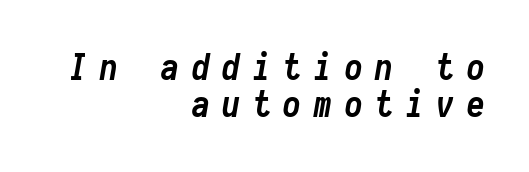
{"italic": "yes", "lean": "right", "slant_degrees": 10, "bold": "yes", "weight": "semibold", "width": "condensed", "stroke_contrast": "low", "x_height": "medium", "monospaced": "yes", "underline": "no", "align": "right", "line_spacing": "tight", "line_spacing_ratio": 1.03, "letter_spacing": "wide", "letter_spacing_em": 0.35, "glyph_px": 36}
